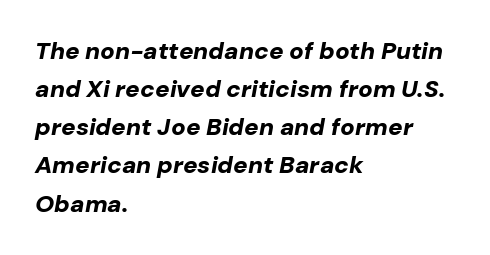
{"italic": "yes", "lean": "right", "slant_degrees": 10, "bold": "yes", "underline": "no", "align": "left", "line_spacing": "normal", "line_spacing_ratio": 1.59, "letter_spacing": "normal", "letter_spacing_em": 0.0, "glyph_px": 24}
